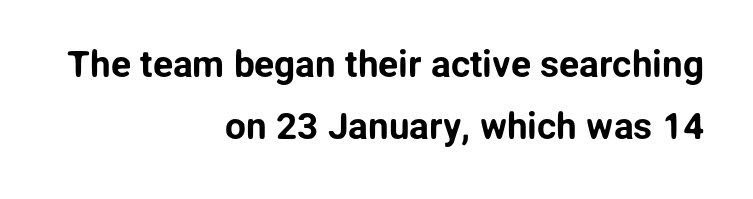
{"serif": "no", "italic": "no", "width": "normal", "stroke_contrast": "low", "x_height": "medium", "monospaced": "no", "underline": "no", "align": "right", "line_spacing": "normal", "line_spacing_ratio": 1.68, "letter_spacing": "normal", "letter_spacing_em": 0.0, "glyph_px": 37}
